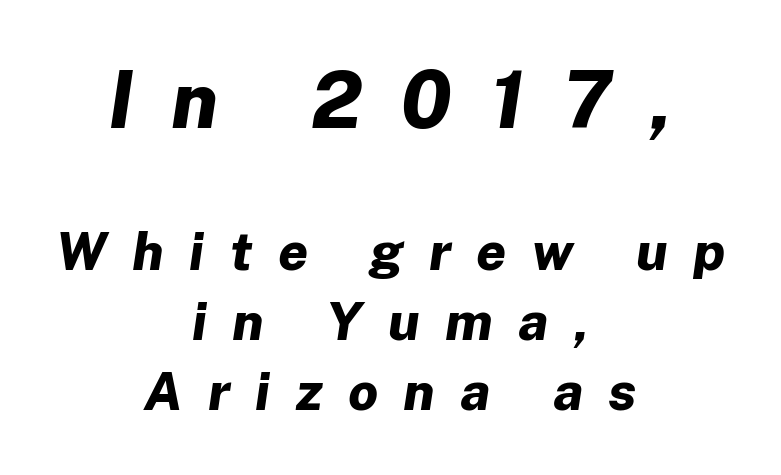
Q: Is the text bold? A: Yes.
Q: Is the text italic (slanted)? A: Yes, it leans right by about 8 degrees.
Q: Is the text underlined? A: No.
Q: How is the paragraph aligned? A: Centered.
Q: Is the spacing between letters normal or unusually wide? A: Unusually wide.
Q: Is the spacing between lines tight, normal or loose? A: Normal.
Q: Which block of text is set in a larger size, the first (top) or the second (bottom)? A: The first (top) one.
Q: Width (condensed, normal, or wide)? A: Normal.
Q: Stroke contrast? A: Low.
Q: x-height? A: Medium.
Q: Monospaced? A: No.
